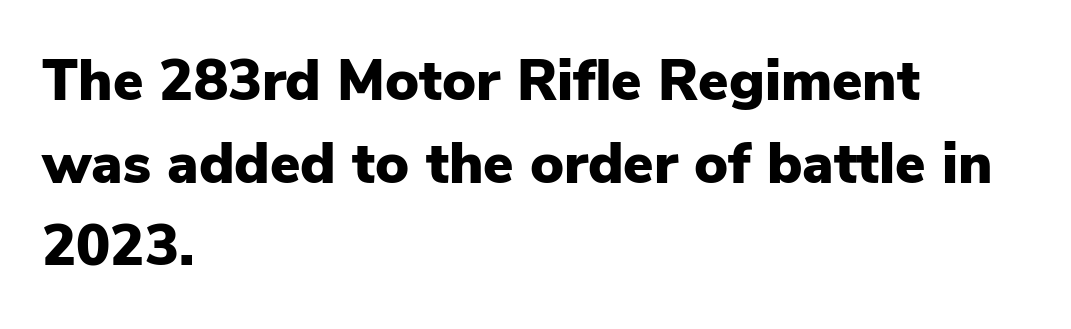
Q: Is the text bold? A: Yes.
Q: Is the text italic (slanted)? A: No, it is upright.
Q: Is the typeface a serif or a sans-serif typeface? A: Sans-serif.
Q: Is the text underlined? A: No.
Q: How is the paragraph aligned? A: Left-aligned.
Q: Is the spacing between letters normal or unusually wide? A: Normal.
Q: Is the spacing between lines tight, normal or loose? A: Normal.
Q: Width (condensed, normal, or wide)? A: Normal.
Q: Stroke contrast? A: Low.
Q: x-height? A: Medium.
Q: Monospaced? A: No.
